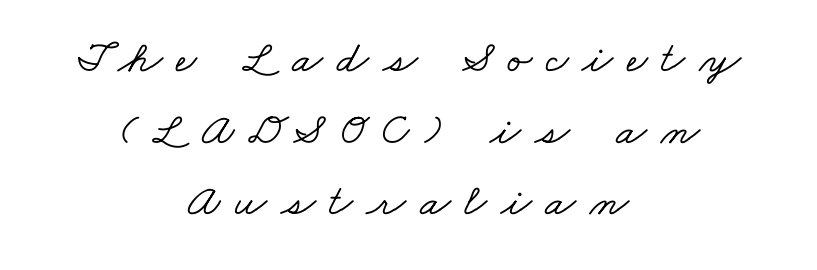
Are there feet on the stems? There are — it's a serif. Spacing verdict: proportional, widths tailored to each character. Horizontally, the lines are justified to the midpoint only. Tracking value appears strongly positive — letters spread wide. Students, observe: this is what conventionally led text looks like. The specimen omits any rule beneath the text block's lines.
